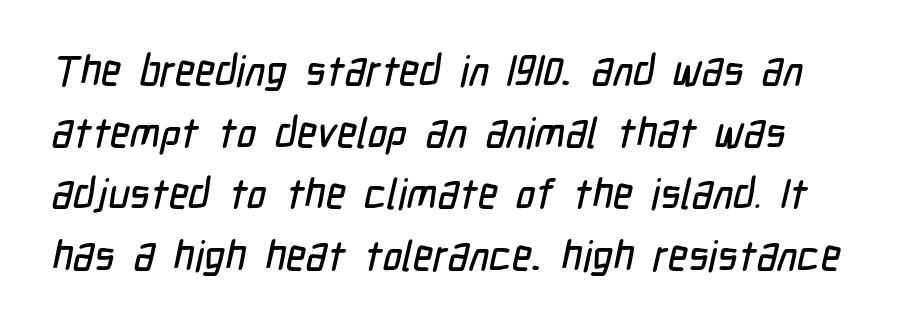
Serif or sans? Sans — the stroke terminals are bare. Leading matches the norm, producing a regular column. The letters advance in unequal steps, a hallmark of proportional type. Here the glyphs are tracked normally, forming tight word shapes. Type without underlining.
